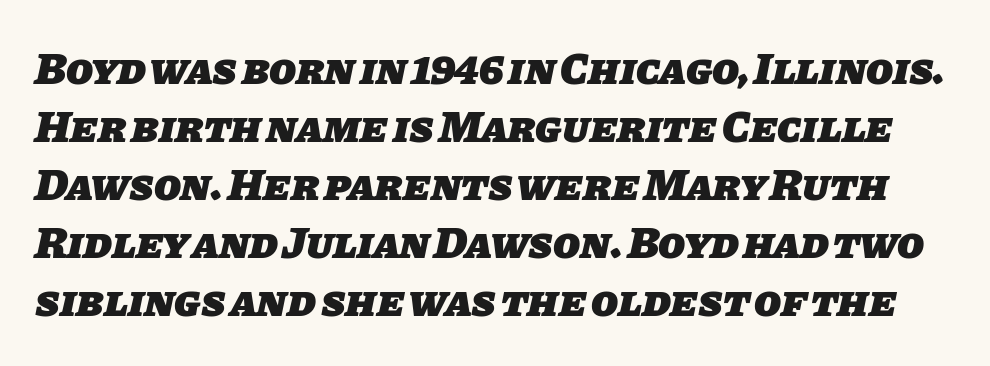
Do the characters align in a grid? No, the font is proportional. Evenly set lines give the paragraph a standard silhouette. The typesetting leans heavy: a genuine bold. Look at the tracking — it's just the regular setting, nothing added.
